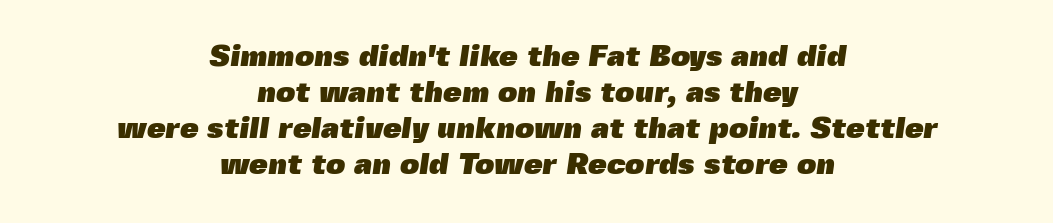
The image shows 30 px heavy sans-serif type; set centered, line spacing 1.2x, normal letter spacing, not underlined; a medium x-height.
